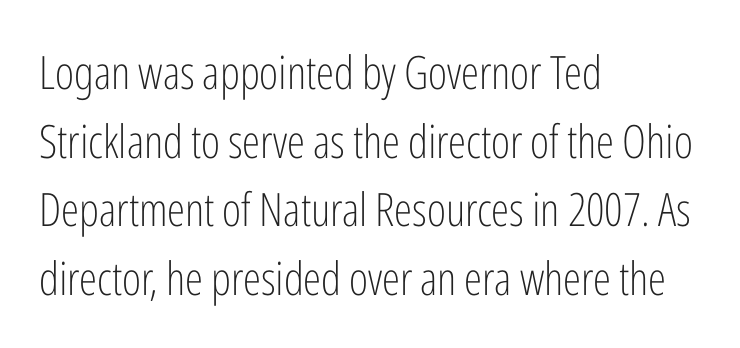
Reading down the block, your eye returns to a fixed left position each line. Underlining? Definitely not there. Each letter keeps its own natural width here, so spacing adapts to shape. Summary of vertical rhythm: regular, with standard interline spacing. Ordinary non-slanted type is in use.
